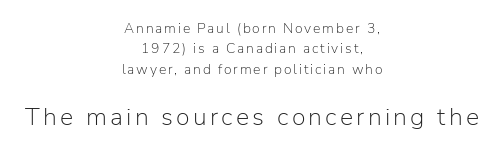
{"italic": "no", "bold": "no", "underline": "no", "align": "center", "line_spacing": "normal", "line_spacing_ratio": 1.46, "larger_block": "second", "size_ratio": 1.79, "glyph_px": 25}
